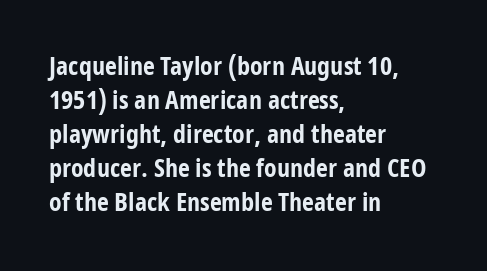
Q: Is the text bold? A: Yes.
Q: Is the text italic (slanted)? A: No, it is upright.
Q: Is the text underlined? A: No.
Q: How is the paragraph aligned? A: Left-aligned.
Q: Is the spacing between letters normal or unusually wide? A: Normal.
Q: Is the spacing between lines tight, normal or loose? A: Normal.
